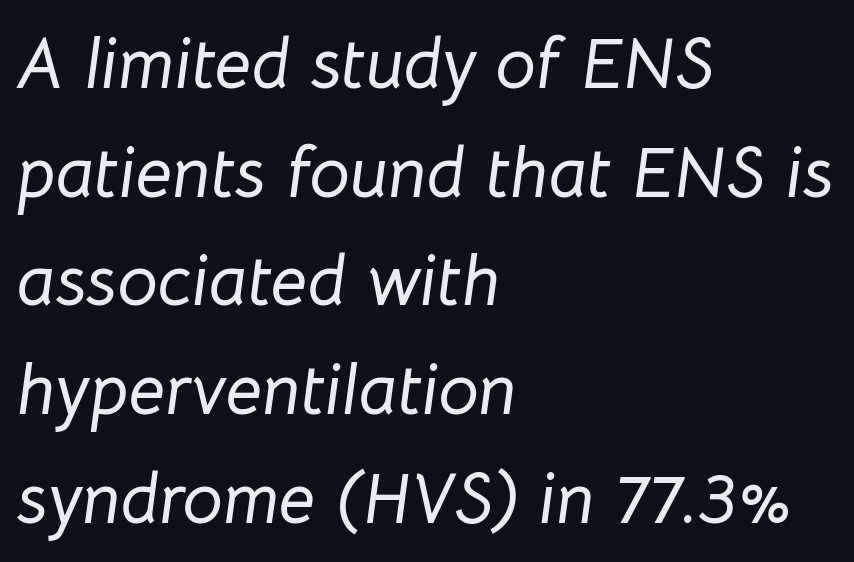
The image shows 72 px text type, italic (leaning right); set left-aligned, normal line spacing (1.51x), normal letter spacing, not underlined; low stroke contrast and a medium x-height.
